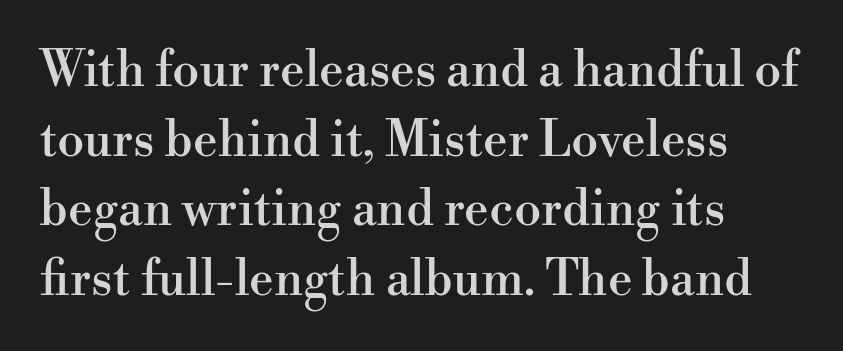
The image shows 49 px serif type, upright; set left-aligned, normal line spacing (1.42x), normal letter spacing, not underlined; high stroke contrast and a small x-height.
